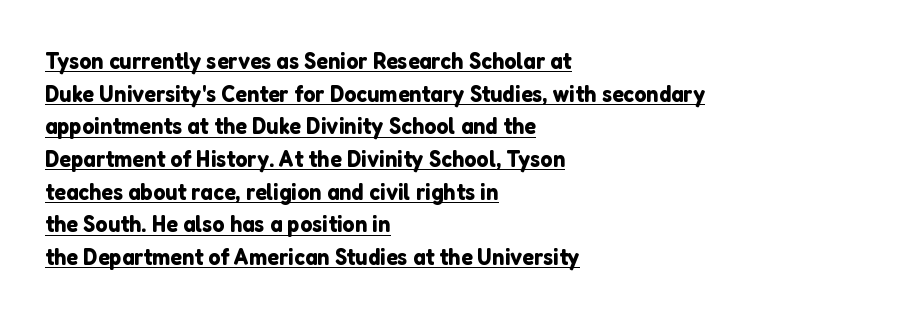
The image shows 24 px text type, upright; set left-aligned, normal line spacing (1.36x), normal letter spacing, underlined.
